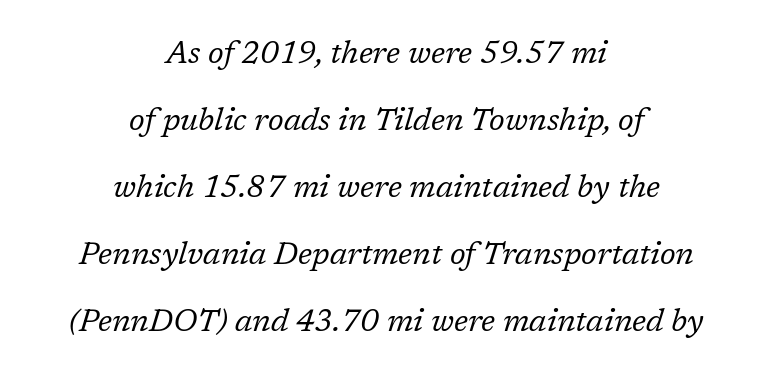
{"serif": "yes", "italic": "yes", "lean": "right", "slant_degrees": 17, "bold": "no", "weight": "regular", "width": "normal", "stroke_contrast": "low", "x_height": "medium", "monospaced": "no", "underline": "no", "align": "center", "line_spacing": "loose", "line_spacing_ratio": 2.16, "letter_spacing": "normal", "letter_spacing_em": 0.0, "glyph_px": 31}
